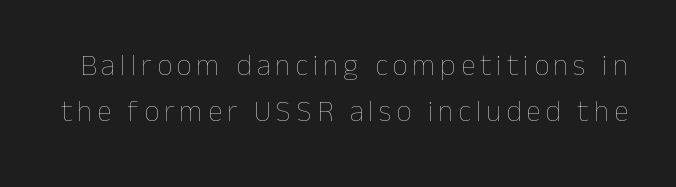
{"italic": "no", "bold": "no", "weight": "thin", "width": "normal", "stroke_contrast": "low", "x_height": "medium", "monospaced": "no", "underline": "no", "line_spacing": "normal", "line_spacing_ratio": 1.52, "glyph_px": 30}
